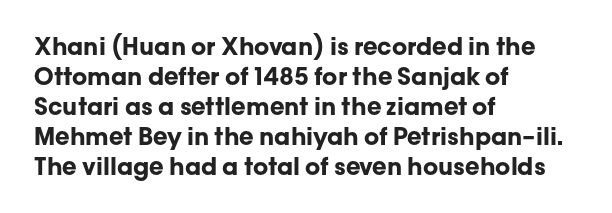
The characters look thick and weighty, a clear bold. Rows of type keep a routine distance in the vertical direction. Each word holds together tightly as a unit, with standard inter-letter gaps. Does the copy run flush right? No — it runs flush left. Beneath every word, the page is bare.
